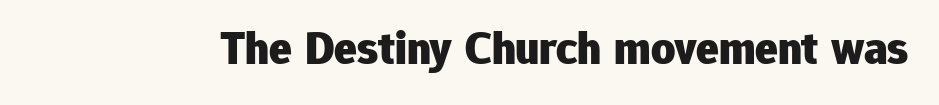
This rendering leaves character spacing at its baseline value. The face used here has the dense, thick strokes of a bold. Look at the bottom of the vertical strokes: they stop flat, with no serifs. The rendering uses natural spacing where letterforms have individual widths.
